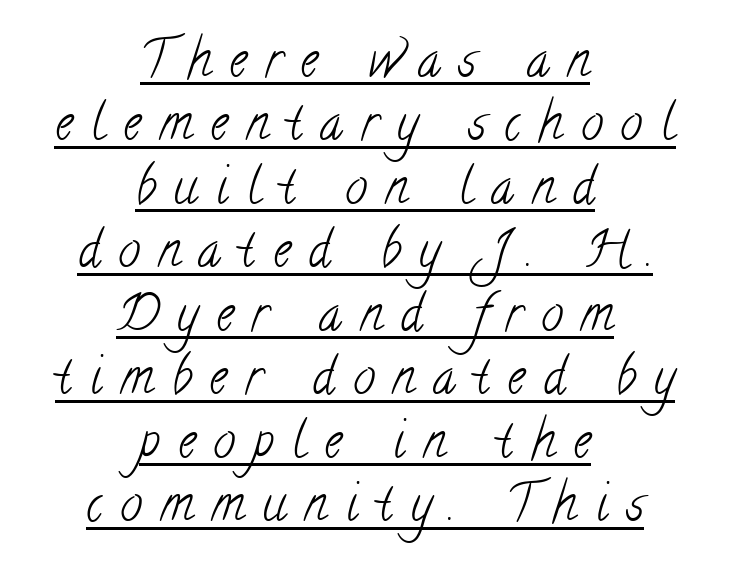
{"bold": "no", "weight": "light", "width": "condensed", "stroke_contrast": "low", "x_height": "small", "monospaced": "no", "underline": "yes", "align": "center", "line_spacing": "normal", "line_spacing_ratio": 1.27, "letter_spacing": "wide", "letter_spacing_em": 0.36, "glyph_px": 50}
